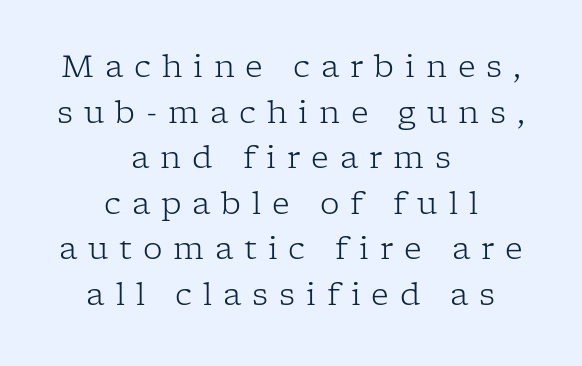
Q: Is the text bold? A: No.
Q: Is the text italic (slanted)? A: No, it is upright.
Q: Is the typeface a serif or a sans-serif typeface? A: Serif.
Q: Is the text underlined? A: No.
Q: How is the paragraph aligned? A: Centered.
Q: Is the spacing between letters normal or unusually wide? A: Unusually wide.
Q: Is the spacing between lines tight, normal or loose? A: Normal.
Q: Width (condensed, normal, or wide)? A: Normal.
Q: Stroke contrast? A: Low.
Q: x-height? A: Medium.
Q: Monospaced? A: No.
